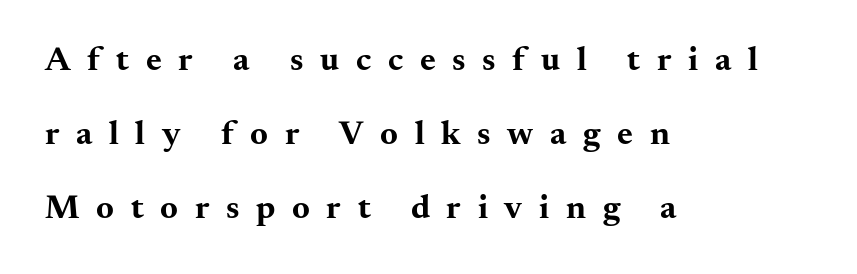
Decoration check: the copy has no underline. The axis of the letterforms is exactly vertical. Layout note: lines flush left. You can tell from the footed stems that serif type was used.
